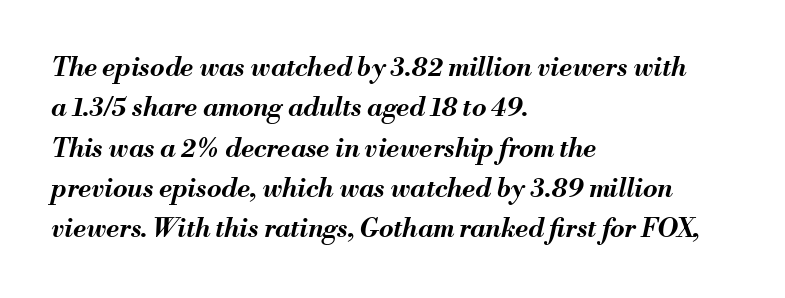
{"italic": "yes", "lean": "right", "slant_degrees": 13, "bold": "yes", "underline": "no", "align": "left", "line_spacing": "normal", "line_spacing_ratio": 1.55, "letter_spacing": "normal", "letter_spacing_em": 0.0, "glyph_px": 26}
